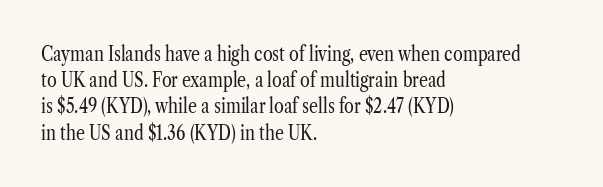
Q: Is the text bold? A: No.
Q: Is the text italic (slanted)? A: No, it is upright.
Q: Is the text underlined? A: No.
Q: How is the paragraph aligned? A: Left-aligned.
Q: Is the spacing between letters normal or unusually wide? A: Normal.
Q: Is the spacing between lines tight, normal or loose? A: Normal.
